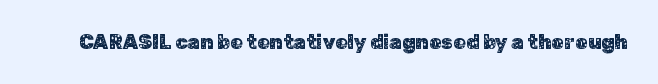
These lines keep a tight, regular rhythm from letter to letter. Unmarked baselines from the first word to the last. Italic: no, the glyphs are upright roman.
